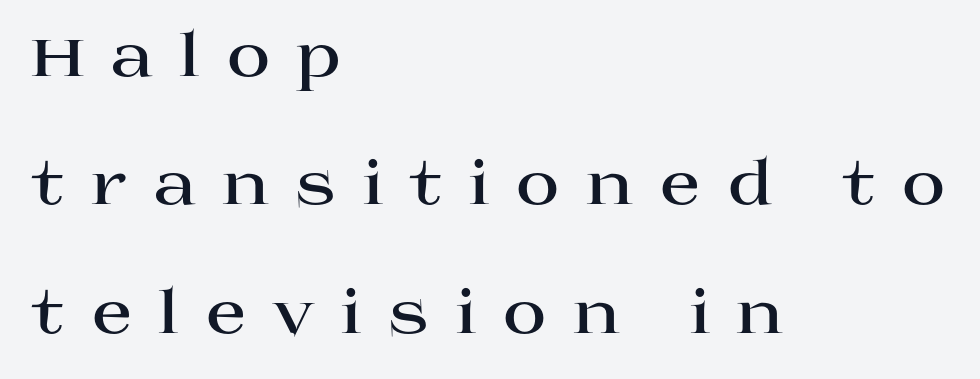
Vertical spacing — loose. Weight check: bold — yes, fully. Looks like regular typesetting: each glyph gets only the width it needs. The text was rendered using a seriffed face with decorative stroke endings.
